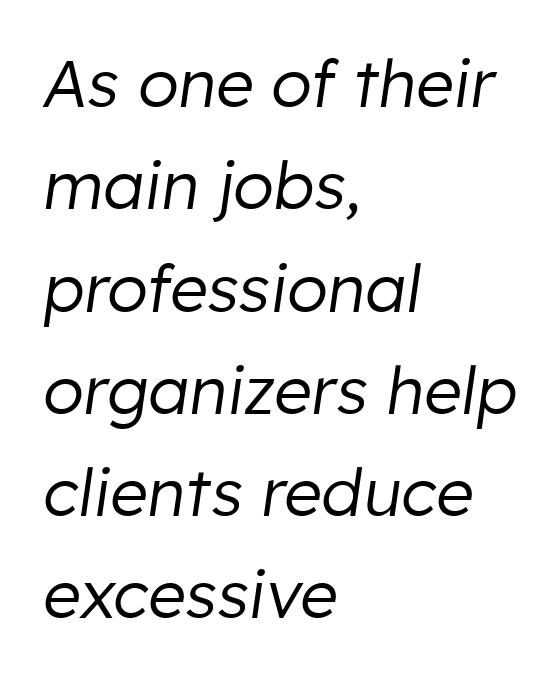
{"italic": "yes", "lean": "right", "slant_degrees": 8, "bold": "no", "weight": "regular", "width": "normal", "stroke_contrast": "low", "x_height": "medium", "monospaced": "no", "underline": "no", "align": "left", "line_spacing": "normal", "line_spacing_ratio": 1.55, "letter_spacing": "normal", "letter_spacing_em": 0.0, "glyph_px": 66}
